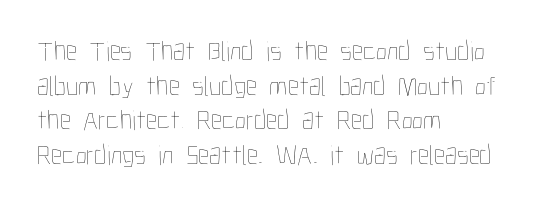
{"italic": "no", "bold": "no", "weight": "thin", "width": "condensed", "stroke_contrast": "low", "x_height": "medium", "monospaced": "no", "underline": "no", "align": "left", "line_spacing_ratio": 1.24, "letter_spacing": "normal", "letter_spacing_em": 0.0, "glyph_px": 28}
